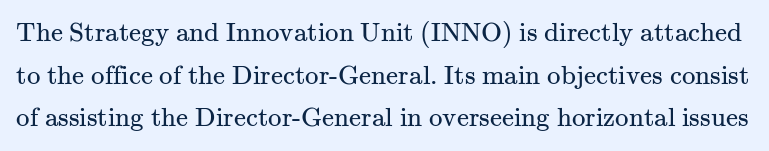
Q: Is the text bold? A: No.
Q: Is the text italic (slanted)? A: No, it is upright.
Q: Is the text underlined? A: No.
Q: Is the spacing between letters normal or unusually wide? A: Normal.
Q: Is the spacing between lines tight, normal or loose? A: Normal.
